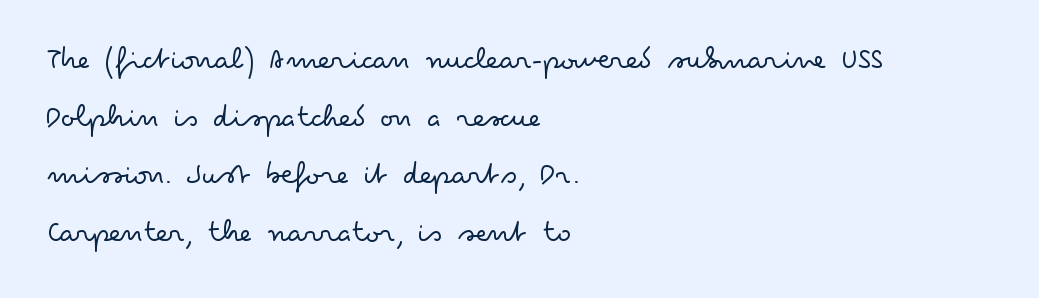
Q: Is the text bold? A: No.
Q: Is the text italic (slanted)? A: No, it is upright.
Q: Is the typeface a serif or a sans-serif typeface? A: Sans-serif.
Q: Is the text underlined? A: No.
Q: How is the paragraph aligned? A: Left-aligned.
Q: Is the spacing between letters normal or unusually wide? A: Normal.
Q: Width (condensed, normal, or wide)? A: Wide.
Q: Stroke contrast? A: Low.
Q: x-height? A: Small.
Q: Monospaced? A: No.
